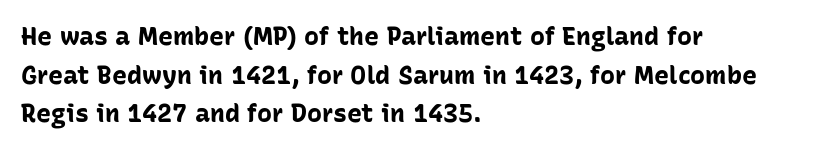
Q: Is the text bold? A: Yes.
Q: Is the text italic (slanted)? A: No, it is upright.
Q: Is the text underlined? A: No.
Q: How is the paragraph aligned? A: Left-aligned.
Q: Is the spacing between letters normal or unusually wide? A: Normal.
Q: Is the spacing between lines tight, normal or loose? A: Normal.
